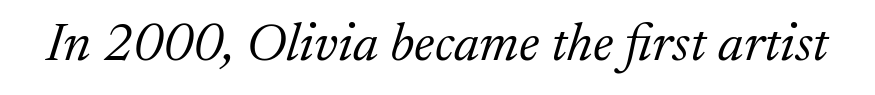
Q: Is the text bold? A: No.
Q: Is the text italic (slanted)? A: Yes, it leans right by about 17 degrees.
Q: Is the typeface a serif or a sans-serif typeface? A: Serif.
Q: Is the text underlined? A: No.
Q: Is the spacing between letters normal or unusually wide? A: Normal.
Q: Width (condensed, normal, or wide)? A: Normal.
Q: Stroke contrast? A: Low.
Q: x-height? A: Medium.
Q: Monospaced? A: No.
